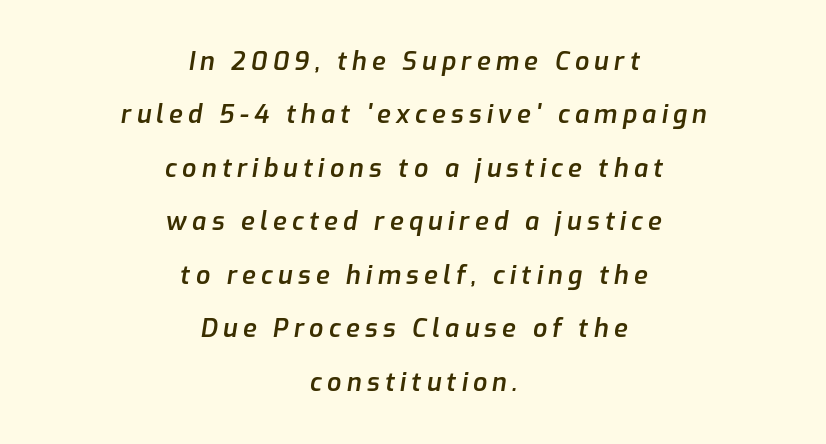
Q: Is the text bold? A: Semi-bold.
Q: Is the text italic (slanted)? A: Yes, it leans right by about 9 degrees.
Q: Is the text underlined? A: No.
Q: How is the paragraph aligned? A: Centered.
Q: Is the spacing between letters normal or unusually wide? A: Unusually wide.
Q: Is the spacing between lines tight, normal or loose? A: Loose.
